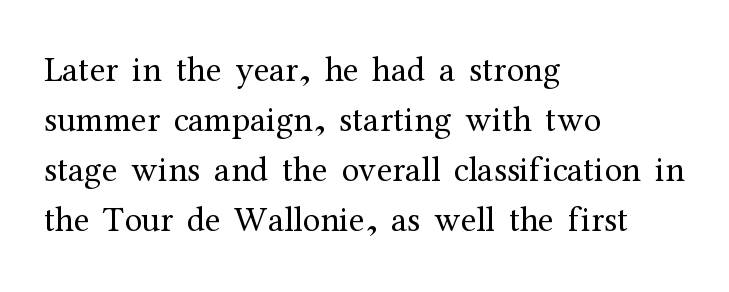
Q: Is the text bold? A: No.
Q: Is the text italic (slanted)? A: No, it is upright.
Q: Is the typeface a serif or a sans-serif typeface? A: Serif.
Q: Is the text underlined? A: No.
Q: How is the paragraph aligned? A: Left-aligned.
Q: Is the spacing between letters normal or unusually wide? A: Normal.
Q: Is the spacing between lines tight, normal or loose? A: Normal.
Q: Width (condensed, normal, or wide)? A: Normal.
Q: Stroke contrast? A: Medium.
Q: x-height? A: Medium.
Q: Monospaced? A: No.
